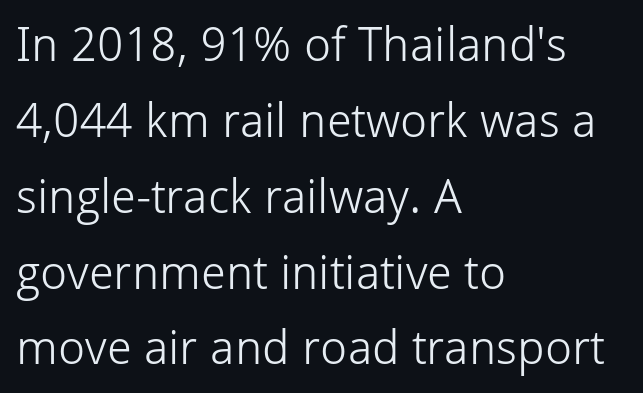
{"serif": "no", "italic": "no", "bold": "no", "weight": "light", "width": "normal", "stroke_contrast": "low", "x_height": "medium", "monospaced": "no", "underline": "no", "align": "left", "line_spacing": "normal", "line_spacing_ratio": 1.58, "letter_spacing": "normal", "letter_spacing_em": 0.0, "glyph_px": 48}
